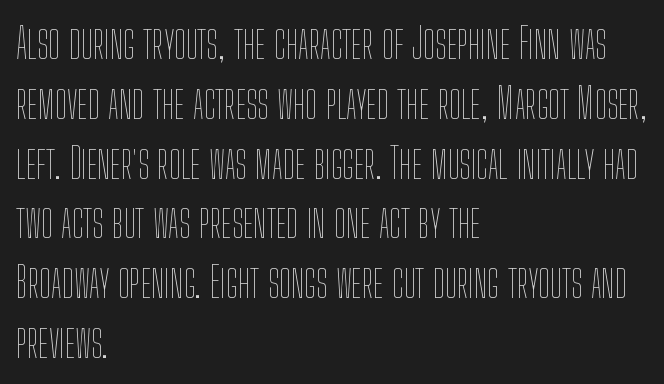
The image shows 43 px thin, condensed type, upright; set left-aligned, normal line spacing (1.39x), normal letter spacing, not underlined; low stroke contrast and a medium x-height.
